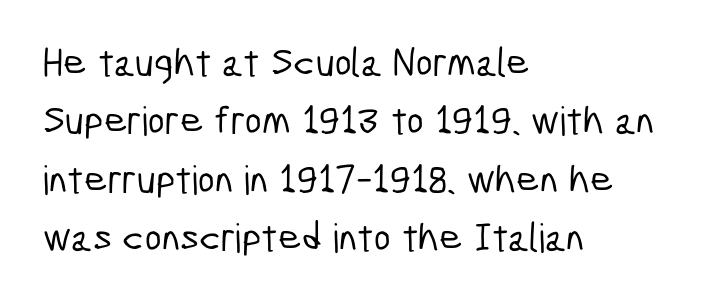
Q: Is the typeface a serif or a sans-serif typeface? A: Sans-serif.
Q: Is the text underlined? A: No.
Q: How is the paragraph aligned? A: Left-aligned.
Q: Is the spacing between letters normal or unusually wide? A: Normal.
Q: Is the spacing between lines tight, normal or loose? A: Normal.
Q: Width (condensed, normal, or wide)? A: Condensed.
Q: Stroke contrast? A: Low.
Q: x-height? A: Medium.
Q: Monospaced? A: No.
